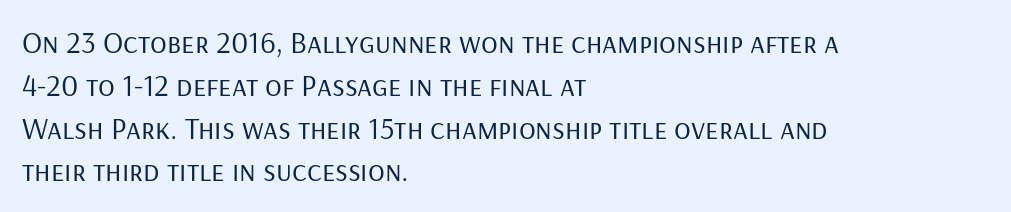
Short note: letters normally spaced. Leftover space on each line is placed entirely after the last word. Font category for this specimen: sans-serif. Think standard paragraph weight, or any step lighter than that.
